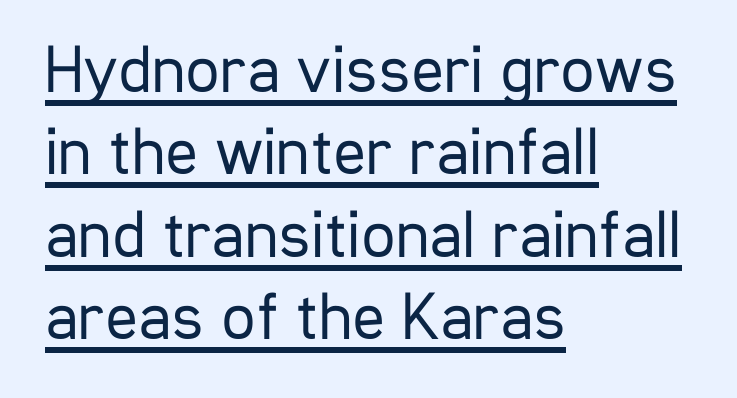
Q: Is the text bold? A: No.
Q: Is the text italic (slanted)? A: No, it is upright.
Q: Is the typeface a serif or a sans-serif typeface? A: Sans-serif.
Q: Is the text underlined? A: Yes.
Q: How is the paragraph aligned? A: Left-aligned.
Q: Is the spacing between letters normal or unusually wide? A: Normal.
Q: Width (condensed, normal, or wide)? A: Condensed.
Q: Stroke contrast? A: Low.
Q: x-height? A: Medium.
Q: Monospaced? A: No.
